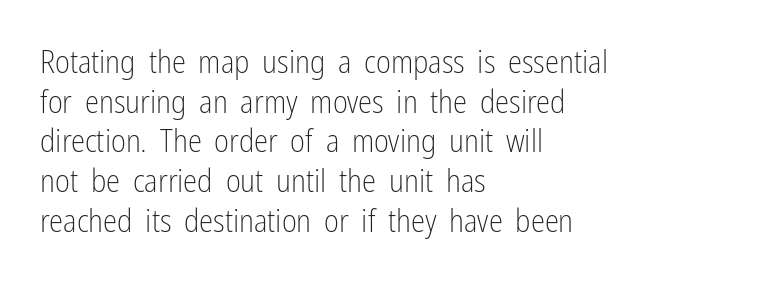
The image shows 32 px light, condensed sans-serif type, upright; set left-aligned, line spacing 1.24x, normal letter spacing, not underlined; low stroke contrast and a medium x-height.
